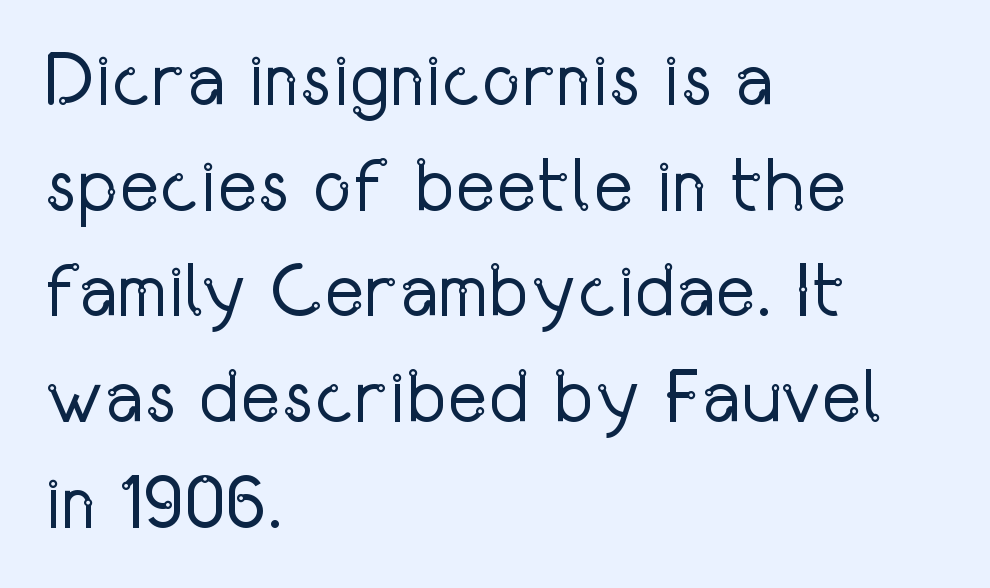
{"serif": "no", "italic": "no", "bold": "no", "weight": "regular", "width": "condensed", "stroke_contrast": "low", "x_height": "medium", "monospaced": "no", "underline": "no", "align": "left", "line_spacing": "normal", "line_spacing_ratio": 1.39, "letter_spacing": "normal", "letter_spacing_em": 0.0, "glyph_px": 76}
